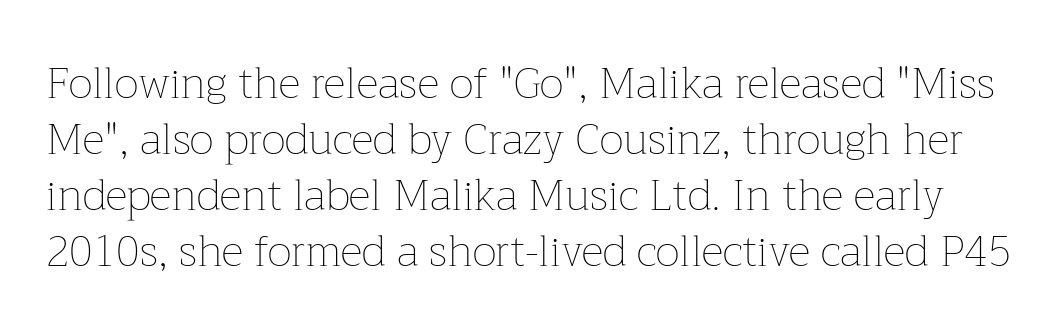
Q: Is the text bold? A: No.
Q: Is the text italic (slanted)? A: No, it is upright.
Q: Is the text underlined? A: No.
Q: Is the spacing between letters normal or unusually wide? A: Normal.
Q: Is the spacing between lines tight, normal or loose? A: Normal.
Q: Width (condensed, normal, or wide)? A: Normal.
Q: Stroke contrast? A: Low.
Q: x-height? A: Medium.
Q: Monospaced? A: No.
